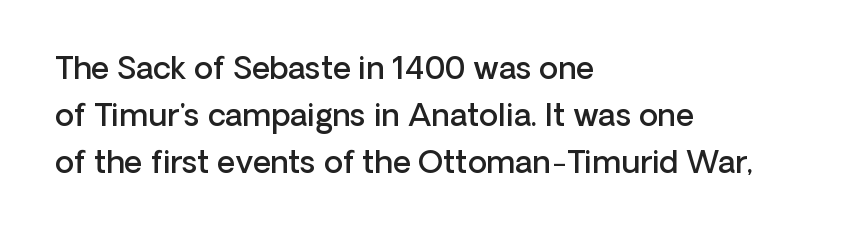
{"serif": "no", "italic": "no", "bold": "semi", "weight": "semibold", "width": "normal", "stroke_contrast": "low", "x_height": "medium", "monospaced": "no", "underline": "no", "align": "left", "line_spacing": "normal", "line_spacing_ratio": 1.52, "letter_spacing": "normal", "letter_spacing_em": 0.0, "glyph_px": 31}
